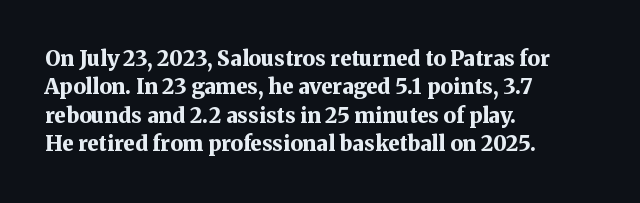
{"italic": "no", "bold": "yes", "underline": "no", "align": "left", "line_spacing": "normal", "line_spacing_ratio": 1.35, "letter_spacing": "normal", "letter_spacing_em": 0.0, "glyph_px": 21}
